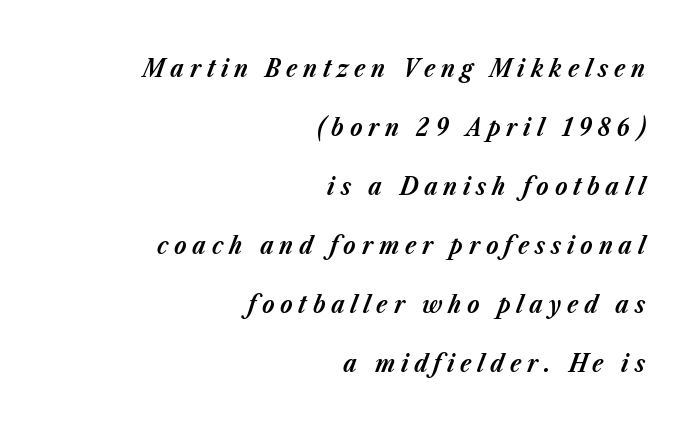
{"italic": "yes", "lean": "right", "slant_degrees": 23, "bold": "yes", "underline": "no", "align": "right", "line_spacing": "loose", "line_spacing_ratio": 2.36, "letter_spacing": "wide", "letter_spacing_em": 0.23, "glyph_px": 25}
